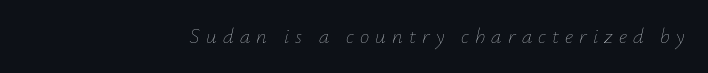
The image shows 21 px text type, italic (leaning right); set right-aligned, unusually wide letter spacing (+0.29 em), not underlined.
